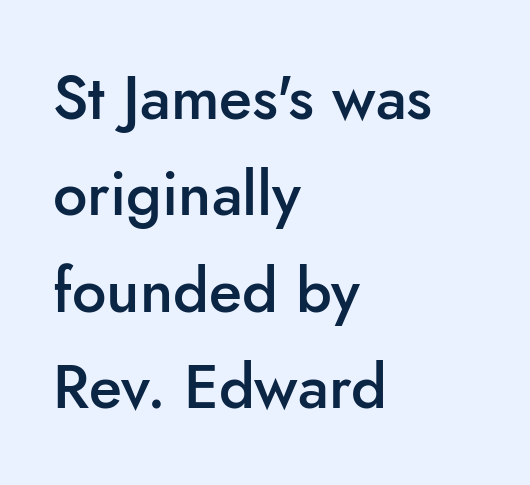
The image shows 61 px semibold sans-serif type, upright; set left-aligned, normal line spacing (1.58x), normal letter spacing, not underlined; low stroke contrast and a small x-height.
